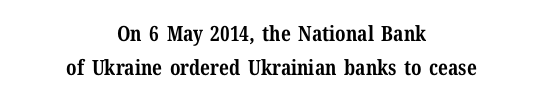
Q: Is the text bold? A: Yes.
Q: Is the text italic (slanted)? A: No, it is upright.
Q: Is the text underlined? A: No.
Q: How is the paragraph aligned? A: Centered.
Q: Is the spacing between letters normal or unusually wide? A: Normal.
Q: Is the spacing between lines tight, normal or loose? A: Normal.
